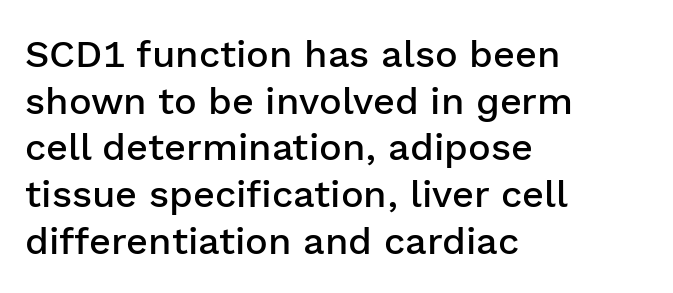
The image shows 38 px semibold sans-serif type, upright; set left-aligned, line spacing 1.23x, normal letter spacing, not underlined; low stroke contrast and a medium x-height.
